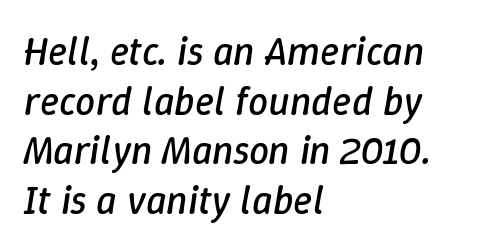
The tracking reads as untouched default to a designer's eye. Underline: absent. Caption: multi-line text, flush left, ragged right. Caption: face not bold, strokes unweighted.
